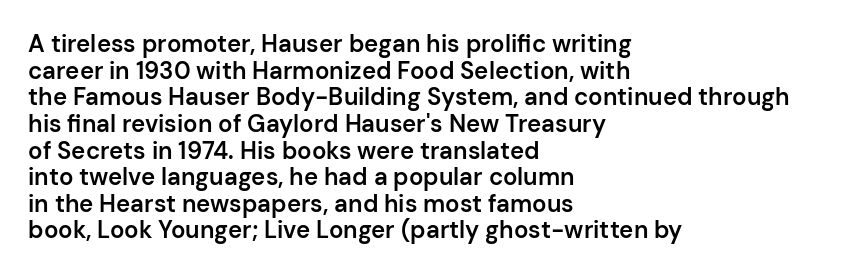
Q: Is the text bold? A: Semi-bold.
Q: Is the text italic (slanted)? A: No, it is upright.
Q: Is the text underlined? A: No.
Q: How is the paragraph aligned? A: Left-aligned.
Q: Is the spacing between letters normal or unusually wide? A: Normal.
Q: Is the spacing between lines tight, normal or loose? A: Tight.
